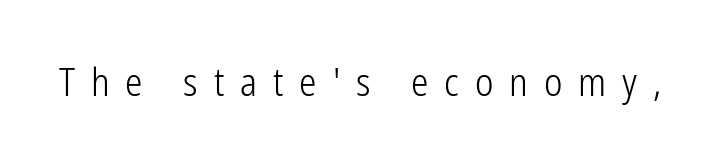
Observe the absence of serifs on each vertical stroke in this sample. No word sits above an underline. The weight tops out at a normal text grade. Letter spacing: wide. The letters stand straight up with perfectly vertical stems.
